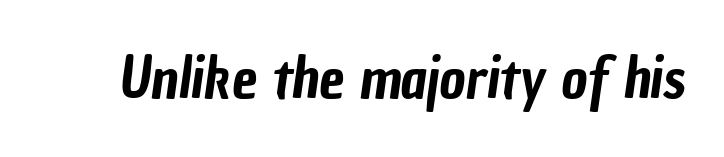
This sample has the flowing, uneven cadence of proportional lettering. This rendering leaves character spacing at its baseline value. This is sans-serif lettering, the kind often seen on screens and signage. Type without underlining.
